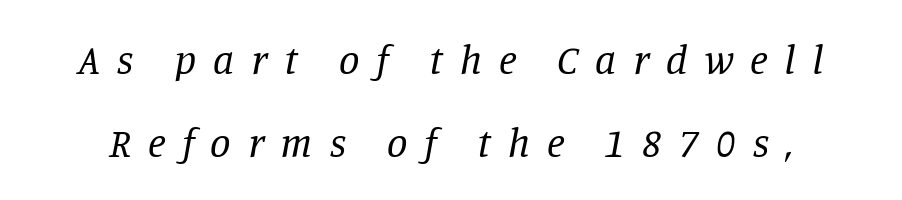
Quick note: interline space is abundant. You could not count columns in this text — the font is proportionally spaced. Serif or sans? Serif — the stroke terminals have little feet. No chunkiness to these letters — they're not bold. Posture: slanted.
